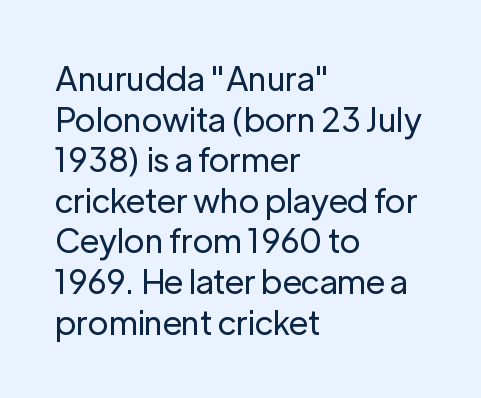
{"serif": "no", "italic": "no", "bold": "no", "weight": "regular", "width": "normal", "stroke_contrast": "low", "x_height": "medium", "monospaced": "no", "underline": "no", "align": "left", "line_spacing_ratio": 1.23, "letter_spacing": "normal", "letter_spacing_em": 0.0, "glyph_px": 33}
